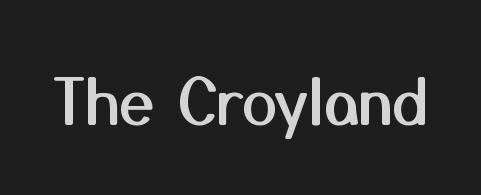
Q: Is the text italic (slanted)? A: No, it is upright.
Q: Is the typeface a serif or a sans-serif typeface? A: Sans-serif.
Q: Is the text underlined? A: No.
Q: Is the spacing between letters normal or unusually wide? A: Normal.
Q: Width (condensed, normal, or wide)? A: Normal.
Q: Stroke contrast? A: Medium.
Q: x-height? A: Medium.
Q: Monospaced? A: No.
